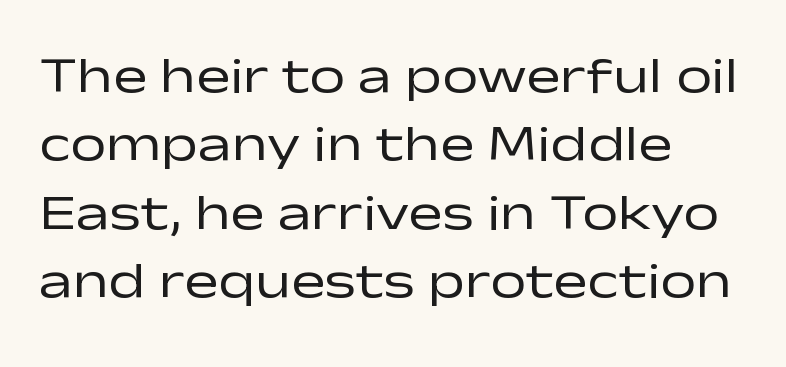
Q: Is the text bold? A: No.
Q: Is the text italic (slanted)? A: No, it is upright.
Q: Is the typeface a serif or a sans-serif typeface? A: Sans-serif.
Q: Is the text underlined? A: No.
Q: How is the paragraph aligned? A: Left-aligned.
Q: Is the spacing between letters normal or unusually wide? A: Normal.
Q: Is the spacing between lines tight, normal or loose? A: Normal.
Q: Width (condensed, normal, or wide)? A: Wide.
Q: Stroke contrast? A: Low.
Q: x-height? A: Medium.
Q: Monospaced? A: No.
